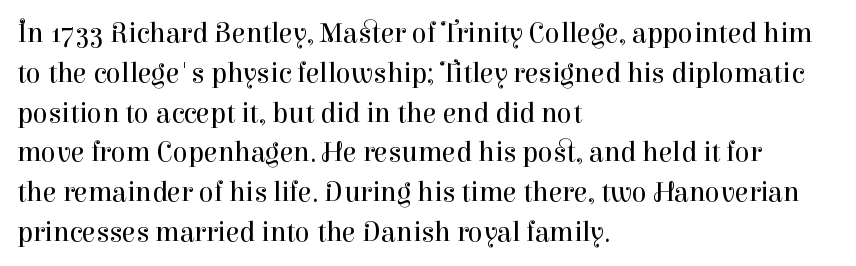
Q: Is the text bold? A: No.
Q: Is the text italic (slanted)? A: No, it is upright.
Q: Is the typeface a serif or a sans-serif typeface? A: Serif.
Q: Is the text underlined? A: No.
Q: How is the paragraph aligned? A: Left-aligned.
Q: Is the spacing between letters normal or unusually wide? A: Normal.
Q: Is the spacing between lines tight, normal or loose? A: Normal.
Q: Width (condensed, normal, or wide)? A: Normal.
Q: Stroke contrast? A: High.
Q: x-height? A: Medium.
Q: Monospaced? A: No.
